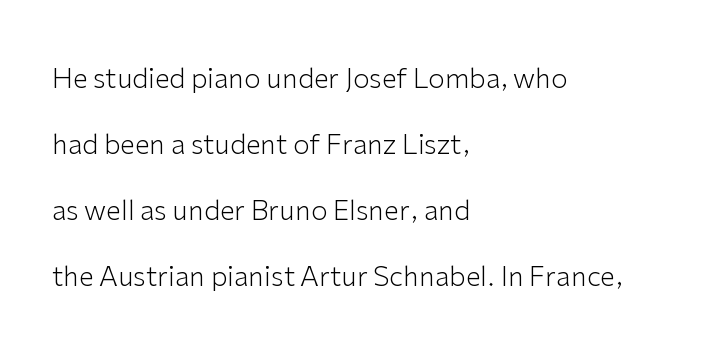
There is no visible air inserted between adjacent glyphs. A roman cut, with each character standing at attention. Each stroke keeps to a modest, everyday thickness or less. Rows of type keep a wide berth in the vertical direction.
